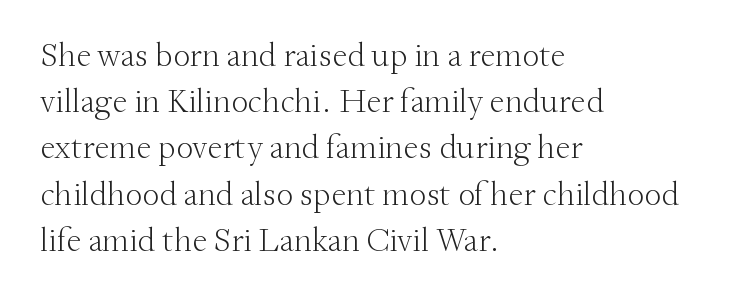
Q: Is the text bold? A: No.
Q: Is the text italic (slanted)? A: No, it is upright.
Q: Is the typeface a serif or a sans-serif typeface? A: Serif.
Q: Is the text underlined? A: No.
Q: How is the paragraph aligned? A: Left-aligned.
Q: Is the spacing between letters normal or unusually wide? A: Normal.
Q: Is the spacing between lines tight, normal or loose? A: Normal.
Q: Width (condensed, normal, or wide)? A: Normal.
Q: Stroke contrast? A: Medium.
Q: x-height? A: Small.
Q: Monospaced? A: No.
